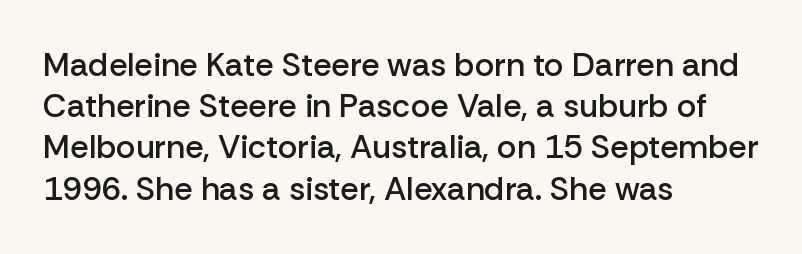
The image shows 33 px semibold sans-serif type, upright; set left-aligned, normal line spacing (1.25x), normal letter spacing, not underlined; low stroke contrast and a medium x-height.
